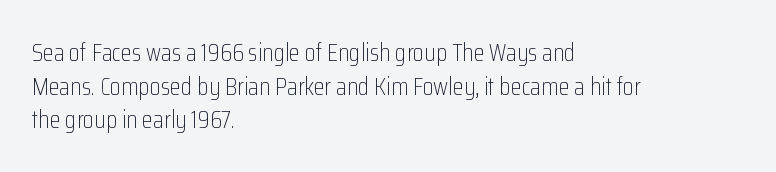
Honestly, there is no underline to notice here at all. When letters stand straight like this, we call the style roman or upright. The passage shown stacks its lines at a standard gap. Horizontal alignment here is leftward, the default for most running prose. Ink coverage per letter is moderate at most.
